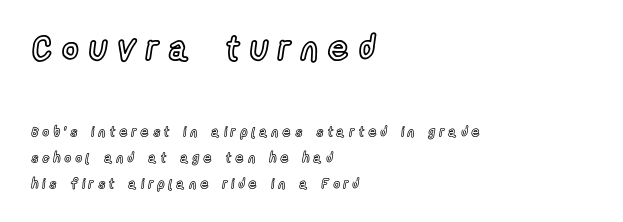
{"width": "condensed", "x_height": "medium", "monospaced": "no", "underline": "no", "align": "left", "line_spacing_ratio": 1.85, "letter_spacing": "wide", "letter_spacing_em": 0.3, "larger_block": "first", "size_ratio": 2.5, "glyph_px": 35}
